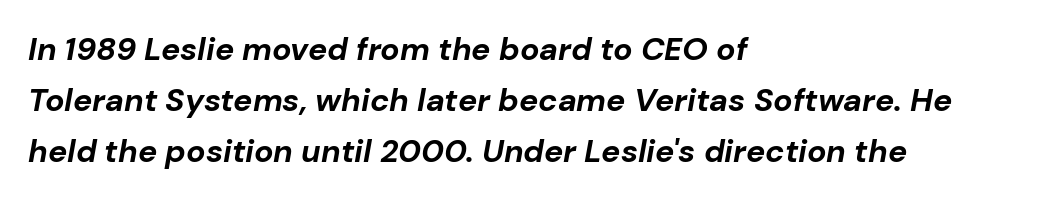
Weight check: bold — yes, fully. It's the slanting kind of type. Notice how the passage keeps a crisp vertical edge on the left only. The passage shown is typed in a proportional face where columns would drift. Compared with typical paragraphs, the rows here are spaced about the same. Only glyphs here, with clear space below each row.
